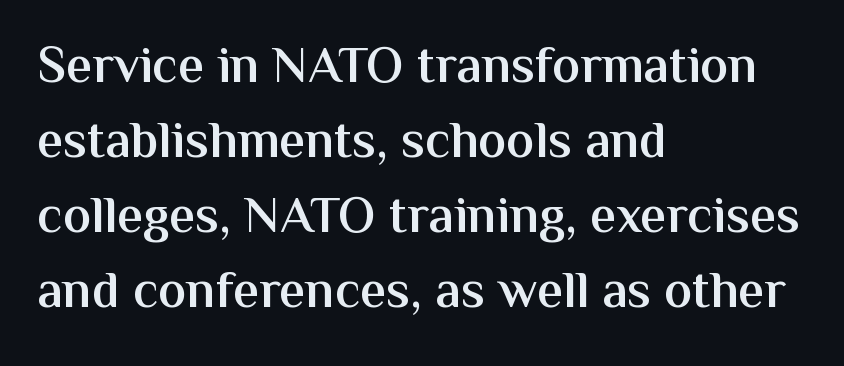
Q: Is the text bold? A: Semi-bold.
Q: Is the text italic (slanted)? A: No, it is upright.
Q: Is the typeface a serif or a sans-serif typeface? A: Sans-serif.
Q: Is the text underlined? A: No.
Q: How is the paragraph aligned? A: Left-aligned.
Q: Is the spacing between letters normal or unusually wide? A: Normal.
Q: Is the spacing between lines tight, normal or loose? A: Normal.
Q: Width (condensed, normal, or wide)? A: Normal.
Q: Stroke contrast? A: Medium.
Q: x-height? A: Medium.
Q: Monospaced? A: No.
